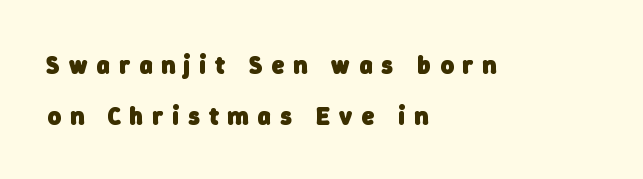
Strong, thick strokes mark this as bold type. Which margin do the lines hug? The left one — the right edge is uneven. Spacing between characters has been opened up far beyond the box default. Honestly, the rows look like they've been pulled way apart.
